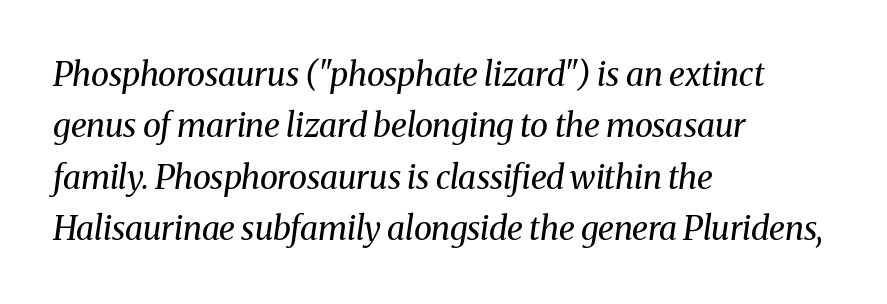
{"serif": "yes", "italic": "yes", "lean": "right", "slant_degrees": 8, "bold": "no", "weight": "regular", "width": "normal", "stroke_contrast": "medium", "x_height": "medium", "monospaced": "no", "underline": "no", "align": "left", "line_spacing": "normal", "line_spacing_ratio": 1.56, "letter_spacing": "normal", "letter_spacing_em": 0.0, "glyph_px": 33}
